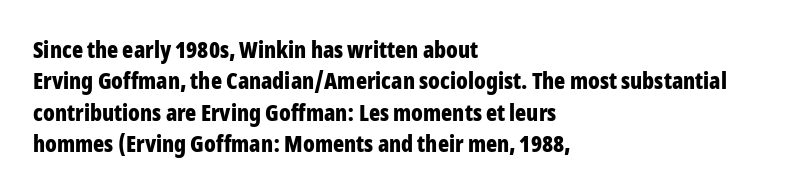
Q: Is the text bold? A: Yes.
Q: Is the text italic (slanted)? A: No, it is upright.
Q: Is the text underlined? A: No.
Q: How is the paragraph aligned? A: Left-aligned.
Q: Is the spacing between letters normal or unusually wide? A: Normal.
Q: Is the spacing between lines tight, normal or loose? A: Normal.
